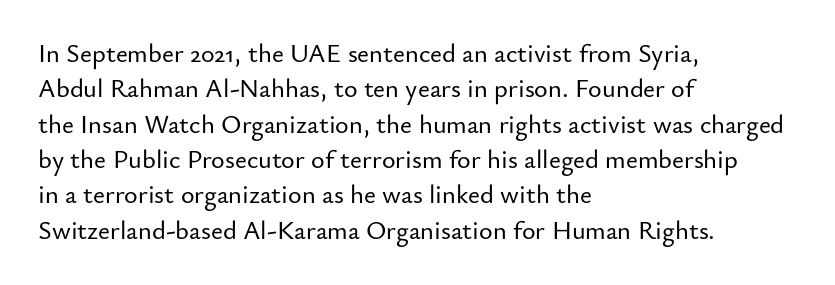
{"italic": "no", "underline": "no", "align": "left", "line_spacing": "normal", "line_spacing_ratio": 1.36, "letter_spacing": "normal", "letter_spacing_em": 0.0, "glyph_px": 26}
